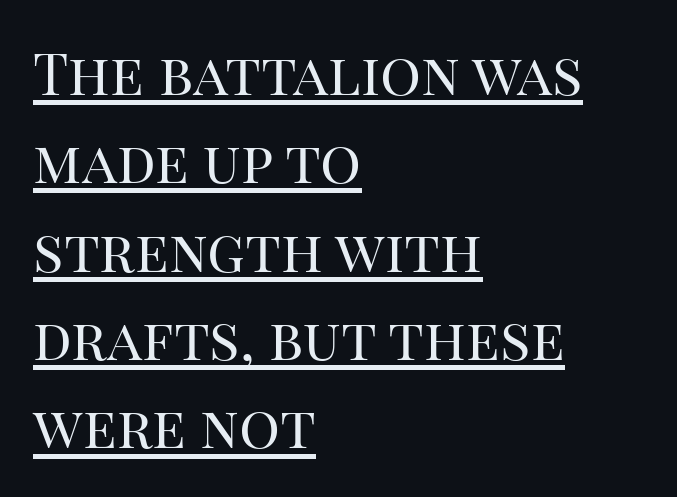
Q: Is the text bold? A: No.
Q: Is the text italic (slanted)? A: No, it is upright.
Q: Is the typeface a serif or a sans-serif typeface? A: Serif.
Q: Is the text underlined? A: Yes.
Q: How is the paragraph aligned? A: Left-aligned.
Q: Is the spacing between letters normal or unusually wide? A: Normal.
Q: Is the spacing between lines tight, normal or loose? A: Normal.
Q: Width (condensed, normal, or wide)? A: Normal.
Q: Stroke contrast? A: High.
Q: x-height? A: Large.
Q: Monospaced? A: No.
